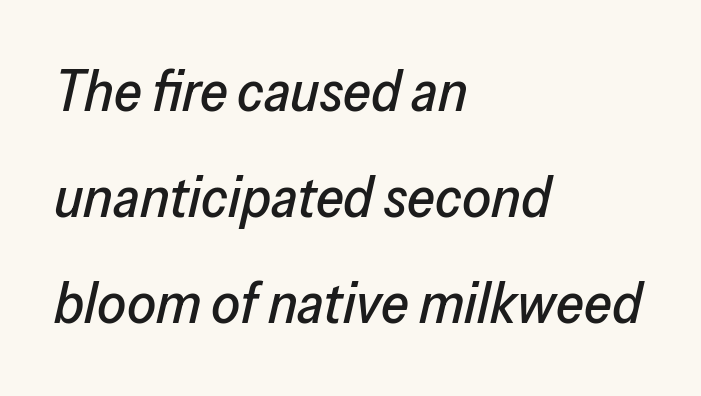
The face used here is rendered with its standard letterfit. The setting favours the left margin, as ordinary paragraphs usually do. Underline: absent. These lines are rendered in a variable-pitch font. Would a proofreader flag this as italicized? Yes.
